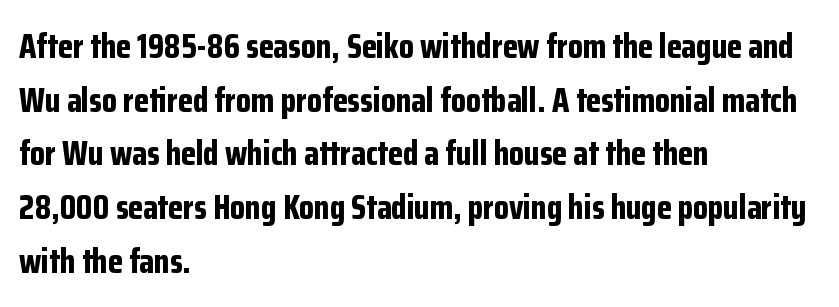
Q: Is the text bold? A: Yes.
Q: Is the text italic (slanted)? A: No, it is upright.
Q: Is the typeface a serif or a sans-serif typeface? A: Sans-serif.
Q: Is the text underlined? A: No.
Q: How is the paragraph aligned? A: Left-aligned.
Q: Is the spacing between letters normal or unusually wide? A: Normal.
Q: Is the spacing between lines tight, normal or loose? A: Normal.
Q: Width (condensed, normal, or wide)? A: Condensed.
Q: Stroke contrast? A: Low.
Q: x-height? A: Medium.
Q: Monospaced? A: No.
